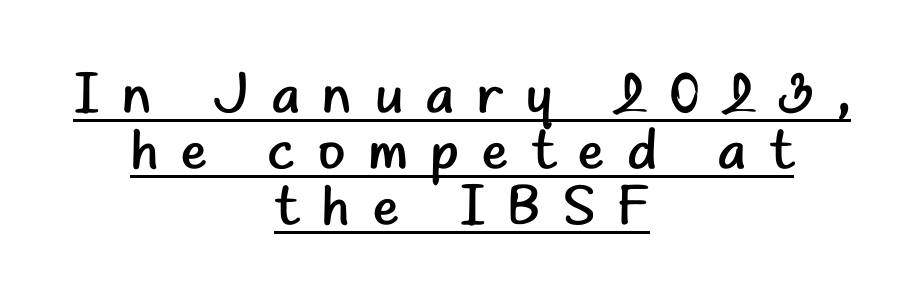
Q: Is the text bold? A: No.
Q: Is the text italic (slanted)? A: No, it is upright.
Q: Is the typeface a serif or a sans-serif typeface? A: Sans-serif.
Q: Is the text underlined? A: Yes.
Q: How is the paragraph aligned? A: Centered.
Q: Is the spacing between letters normal or unusually wide? A: Unusually wide.
Q: Is the spacing between lines tight, normal or loose? A: Tight.
Q: Width (condensed, normal, or wide)? A: Normal.
Q: Stroke contrast? A: Low.
Q: x-height? A: Small.
Q: Monospaced? A: No.
